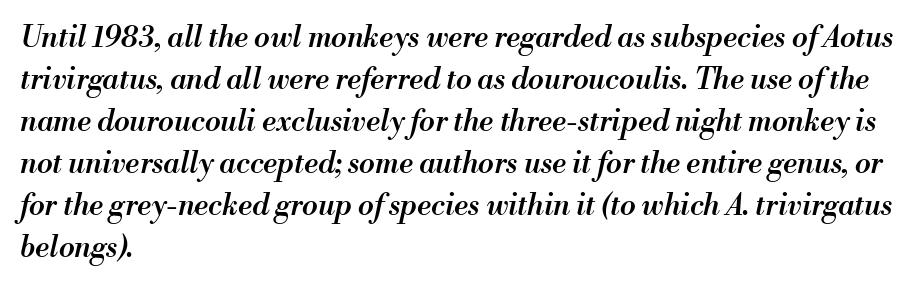
Q: Is the text bold? A: Semi-bold.
Q: Is the text italic (slanted)? A: Yes, it leans right by about 13 degrees.
Q: Is the text underlined? A: No.
Q: How is the paragraph aligned? A: Left-aligned.
Q: Is the spacing between letters normal or unusually wide? A: Normal.
Q: Is the spacing between lines tight, normal or loose? A: Normal.
Q: Width (condensed, normal, or wide)? A: Normal.
Q: Stroke contrast? A: Medium.
Q: x-height? A: Small.
Q: Monospaced? A: No.
